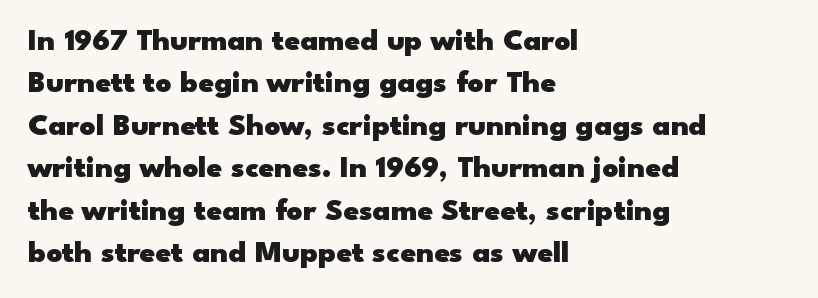
Q: Is the text bold? A: Yes.
Q: Is the text italic (slanted)? A: No, it is upright.
Q: Is the typeface a serif or a sans-serif typeface? A: Sans-serif.
Q: Is the text underlined? A: No.
Q: How is the paragraph aligned? A: Left-aligned.
Q: Is the spacing between letters normal or unusually wide? A: Normal.
Q: Is the spacing between lines tight, normal or loose? A: Normal.
Q: Width (condensed, normal, or wide)? A: Wide.
Q: Stroke contrast? A: Low.
Q: x-height? A: Small.
Q: Monospaced? A: No.
